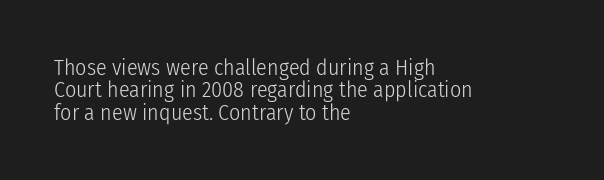
{"italic": "no", "bold": "no", "underline": "no", "align": "left", "line_spacing": "tight", "line_spacing_ratio": 1.02, "letter_spacing": "normal", "letter_spacing_em": 0.0, "glyph_px": 22}
